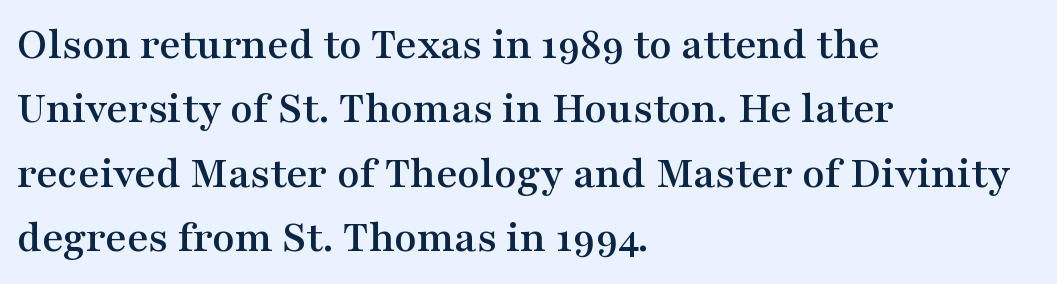
Q: Is the text italic (slanted)? A: No, it is upright.
Q: Is the typeface a serif or a sans-serif typeface? A: Serif.
Q: Is the text underlined? A: No.
Q: How is the paragraph aligned? A: Left-aligned.
Q: Is the spacing between letters normal or unusually wide? A: Normal.
Q: Is the spacing between lines tight, normal or loose? A: Normal.
Q: Width (condensed, normal, or wide)? A: Wide.
Q: Stroke contrast? A: Medium.
Q: x-height? A: Medium.
Q: Monospaced? A: No.
